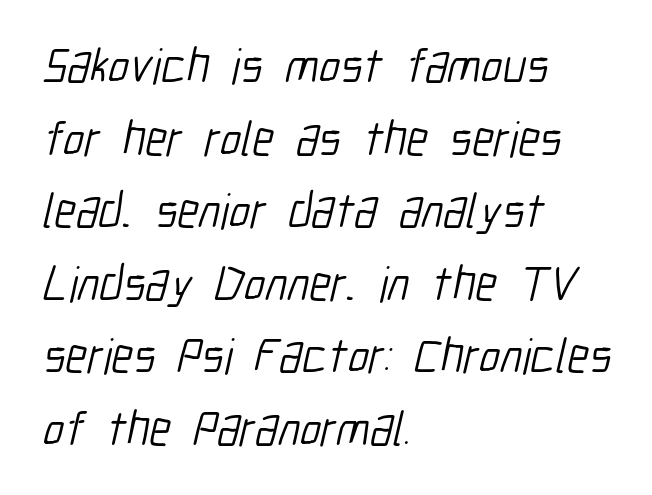
Honestly, the row spacing looks completely unremarkable. Each letter's strokes conclude bluntly, with no projecting serifs. This rendering uses left alignment, leaving the right contour irregular. Summary of weight: not heavy and not bold. You could not count columns in this text — the font is proportionally spaced.
